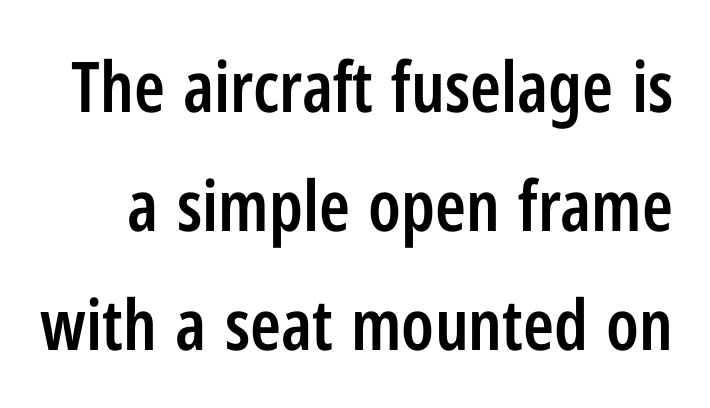
Q: Is the text bold? A: Semi-bold.
Q: Is the text italic (slanted)? A: No, it is upright.
Q: Is the typeface a serif or a sans-serif typeface? A: Sans-serif.
Q: Is the text underlined? A: No.
Q: Is the spacing between letters normal or unusually wide? A: Normal.
Q: Is the spacing between lines tight, normal or loose? A: Normal.
Q: Width (condensed, normal, or wide)? A: Condensed.
Q: Stroke contrast? A: Low.
Q: x-height? A: Medium.
Q: Monospaced? A: No.
